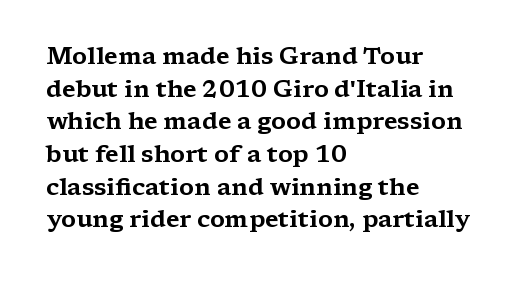
Q: Is the text italic (slanted)? A: No, it is upright.
Q: Is the text underlined? A: No.
Q: How is the paragraph aligned? A: Left-aligned.
Q: Is the spacing between letters normal or unusually wide? A: Normal.
Q: Is the spacing between lines tight, normal or loose? A: Normal.
